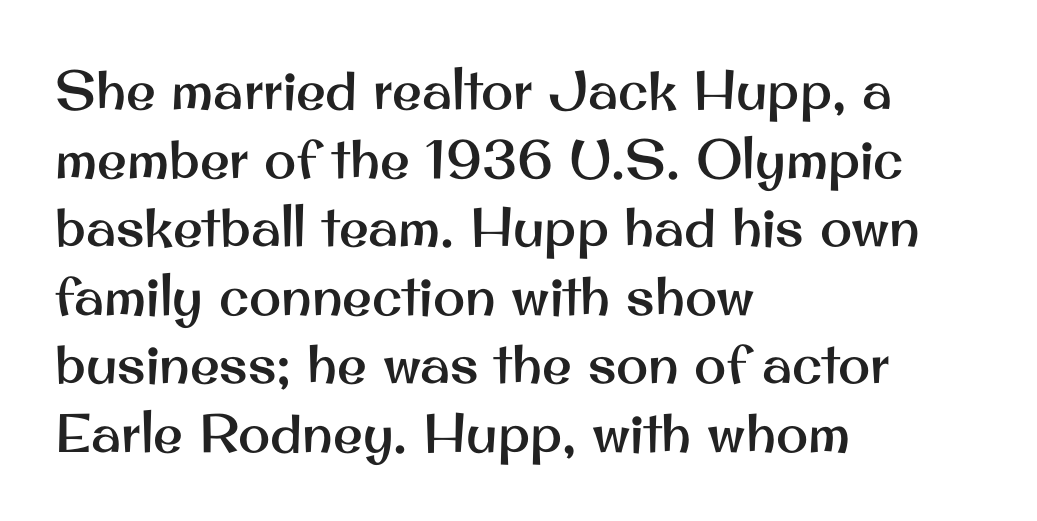
Descenders hang freely into open space. A sans-serif font was chosen for this passage. Glyph-to-glyph distance matches everyday printed text. The axis of the letterforms is exactly vertical. Typeset ragged right — the left edge is the straight one. Varying glyph widths throughout — classic text-font behaviour.
